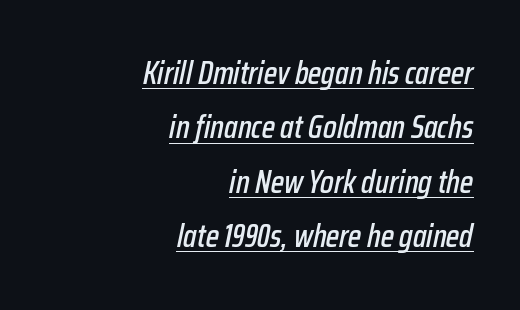
A typesetter would call this proportional, since set widths differ per character. How would I describe the line gaps? Plain and ordinary. Caption: lettering with a line underneath. Inter-character spacing is left at the font's built-in metrics. It's the slanting kind of type. The setting favours the right margin, as signatures and pull-quotes sometimes do.
